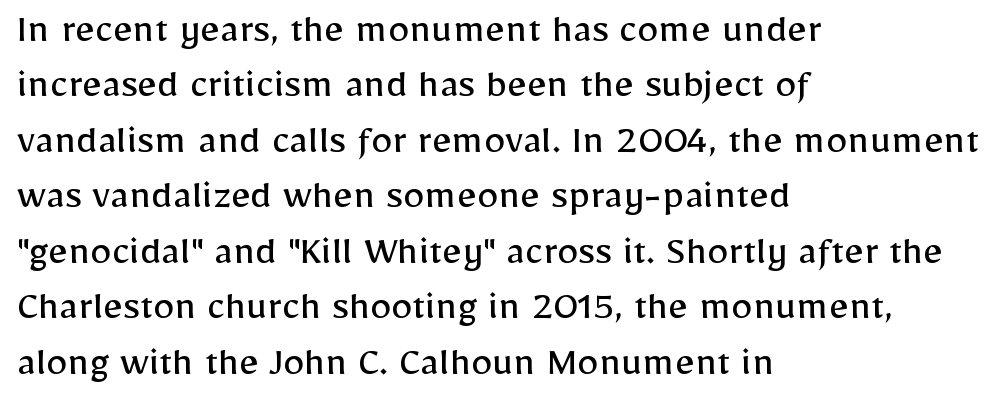
Think of a printed novel: that variable character pitch is what you see here. These lines are composed in type without serifs. Style check: upright. Words float on clear page, feet unadorned. The strokes carry an ordinary text weight at most.
